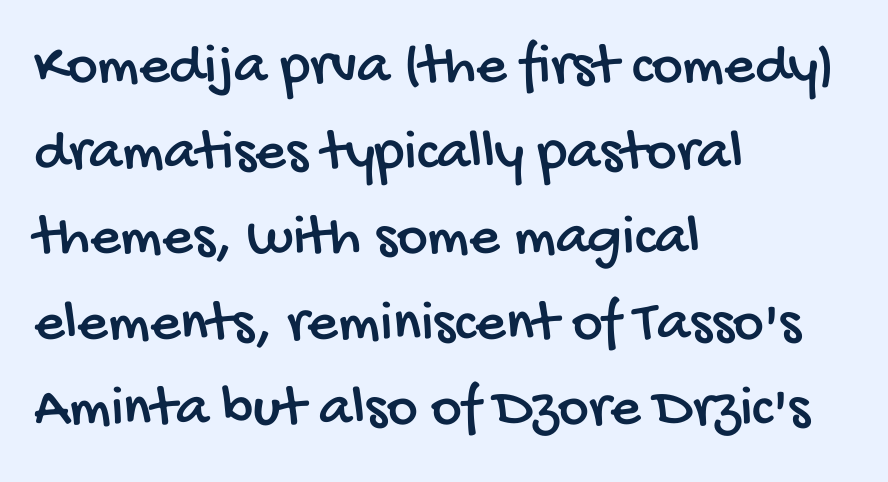
Q: Is the typeface a serif or a sans-serif typeface? A: Sans-serif.
Q: Is the text underlined? A: No.
Q: How is the paragraph aligned? A: Left-aligned.
Q: Is the spacing between letters normal or unusually wide? A: Normal.
Q: Is the spacing between lines tight, normal or loose? A: Normal.
Q: Width (condensed, normal, or wide)? A: Condensed.
Q: Stroke contrast? A: Low.
Q: x-height? A: Large.
Q: Monospaced? A: No.
